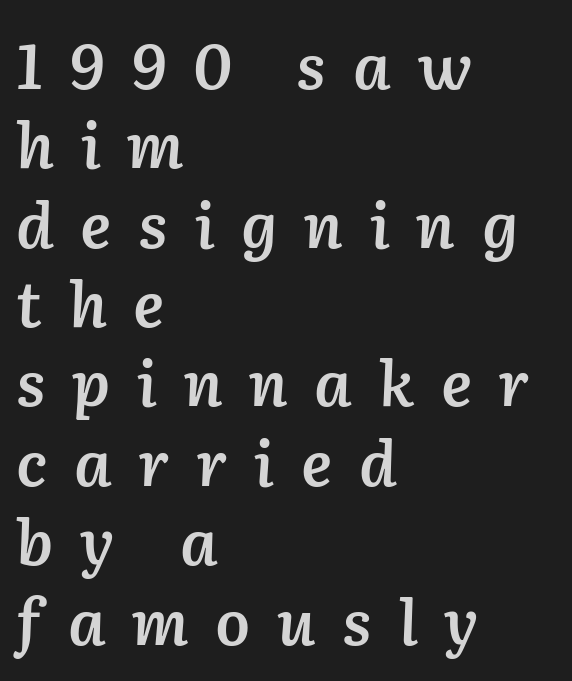
The image shows 62 px semibold type, italic (leaning right); set left-aligned, normal line spacing (1.28x), unusually wide letter spacing (+0.43 em), not underlined; low stroke contrast and a medium x-height.
